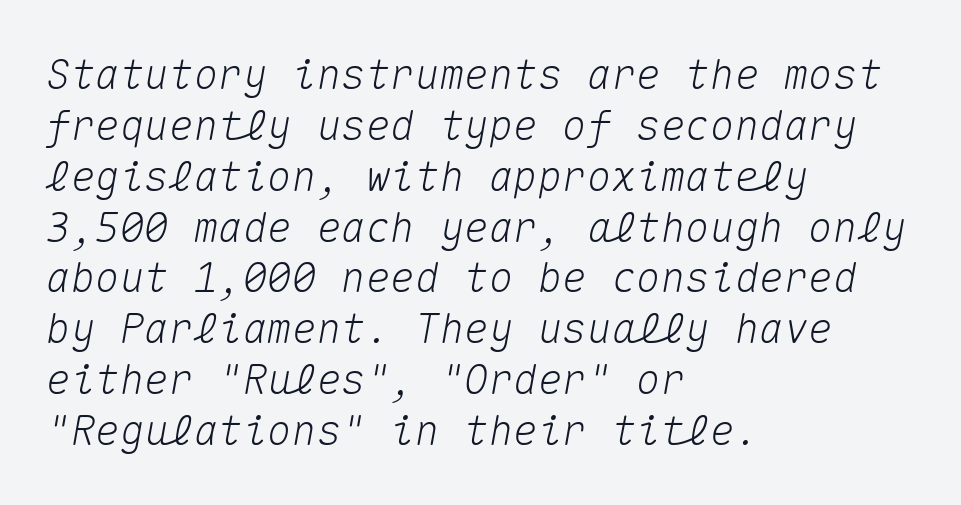
Short note: letters normally spaced. Plain, unruled lines of type. The typesetter chose a ragged-right arrangement here. The letters march in equal steps, a hallmark of fixed-pitch type.
